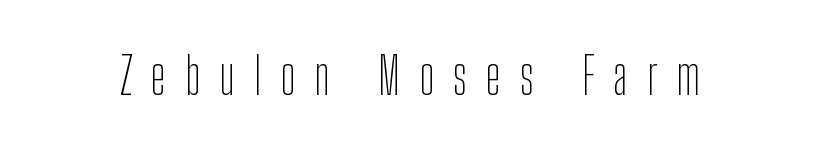
The image shows 51 px thin, condensed sans-serif type, upright; set unusually wide letter spacing (+0.37 em), not underlined; low stroke contrast and a medium x-height.
